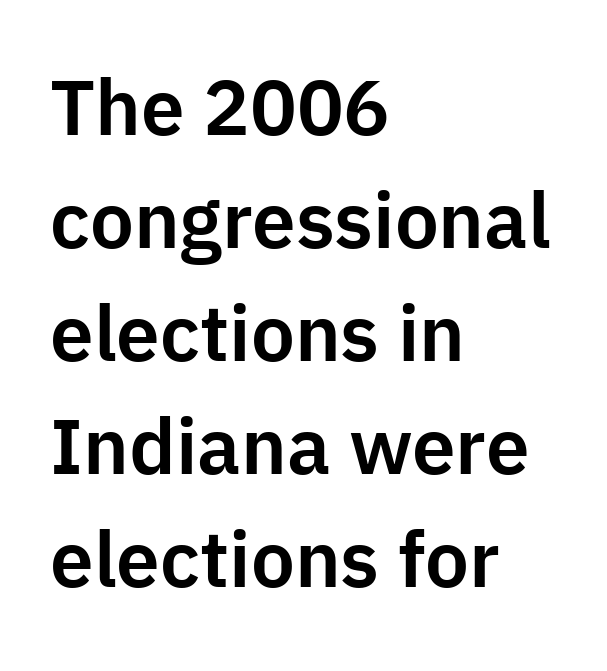
The image shows 78 px sans-serif type, upright; set left-aligned, normal line spacing (1.45x), normal letter spacing, not underlined; low stroke contrast and a medium x-height.
